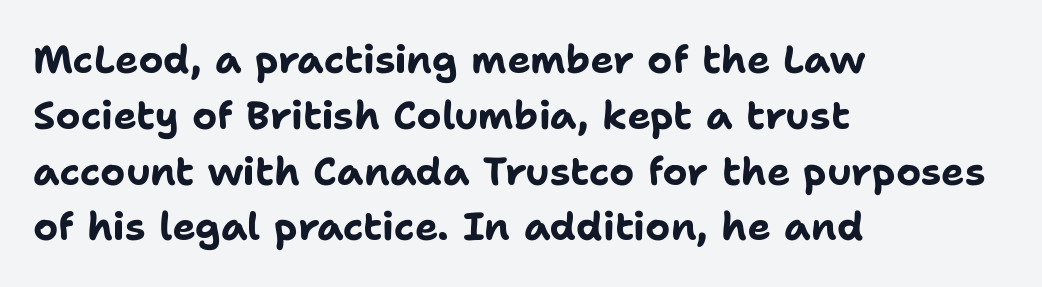
Q: Is the text bold? A: Yes.
Q: Is the text italic (slanted)? A: No, it is upright.
Q: Is the typeface a serif or a sans-serif typeface? A: Sans-serif.
Q: Is the text underlined? A: No.
Q: How is the paragraph aligned? A: Left-aligned.
Q: Is the spacing between letters normal or unusually wide? A: Normal.
Q: Is the spacing between lines tight, normal or loose? A: Normal.
Q: Width (condensed, normal, or wide)? A: Normal.
Q: Stroke contrast? A: Low.
Q: x-height? A: Medium.
Q: Monospaced? A: No.
